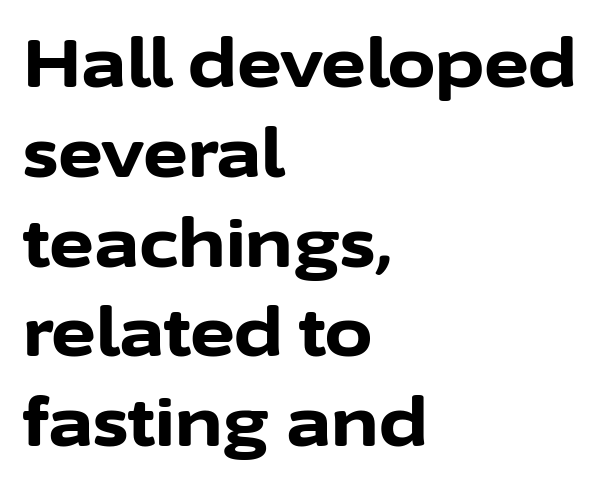
{"serif": "no", "italic": "no", "bold": "yes", "weight": "bold", "width": "normal", "stroke_contrast": "low", "x_height": "medium", "monospaced": "no", "underline": "no", "align": "left", "line_spacing": "normal", "line_spacing_ratio": 1.32, "letter_spacing": "normal", "letter_spacing_em": 0.0, "glyph_px": 68}
